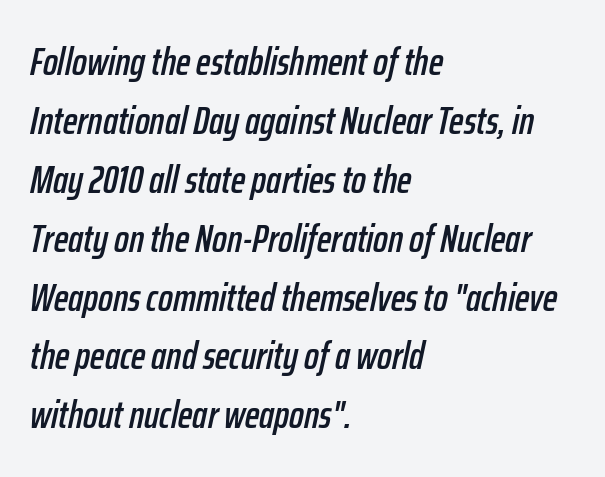
The image shows 39 px condensed type, italic (leaning right); set left-aligned, normal line spacing (1.51x), normal letter spacing, not underlined; low stroke contrast and a medium x-height.
